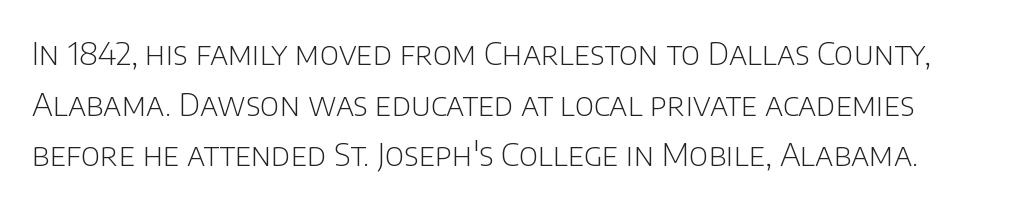
No chunkiness to these letters — they're not bold. Lines of text with bare space underneath. A typesetter would label this face a sans. Each letter keeps its own natural width here, so spacing adapts to shape. What stands out about the letter spacing? Nothing — it is the standard amount.
